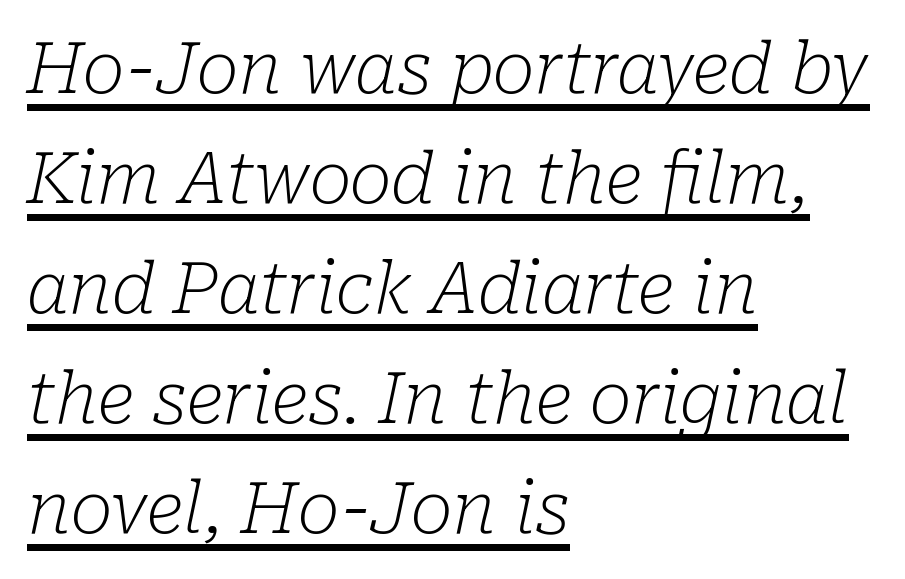
Q: Is the text bold? A: No.
Q: Is the text italic (slanted)? A: Yes, it leans right by about 10 degrees.
Q: Is the typeface a serif or a sans-serif typeface? A: Serif.
Q: Is the text underlined? A: Yes.
Q: How is the paragraph aligned? A: Left-aligned.
Q: Is the spacing between letters normal or unusually wide? A: Normal.
Q: Is the spacing between lines tight, normal or loose? A: Normal.
Q: Width (condensed, normal, or wide)? A: Normal.
Q: Stroke contrast? A: Low.
Q: x-height? A: Medium.
Q: Monospaced? A: No.
